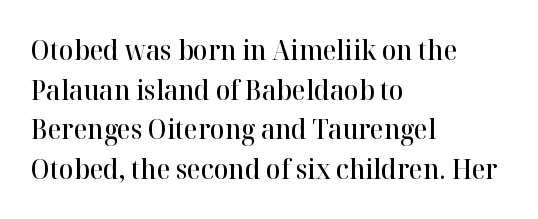
The image shows 27 px text type, upright; set left-aligned, normal line spacing (1.47x), normal letter spacing, not underlined.
